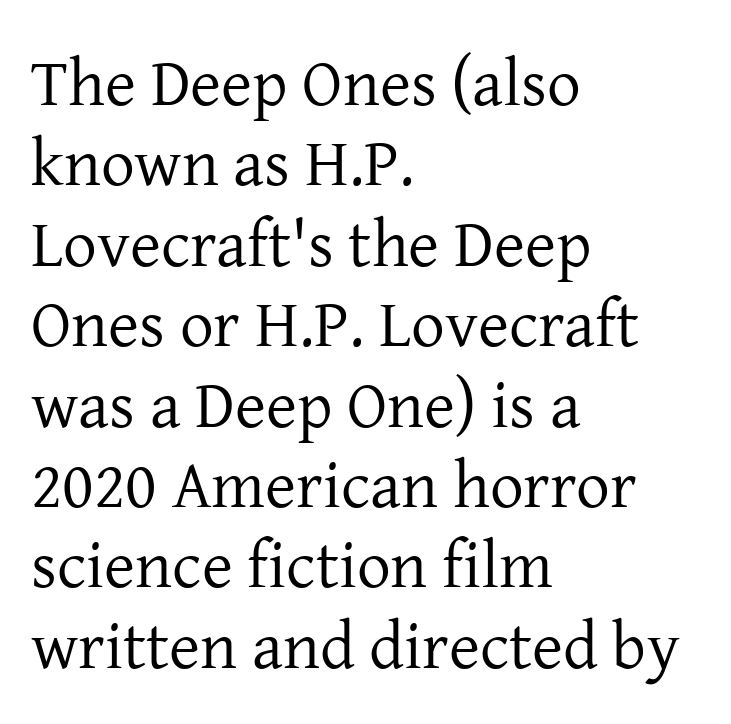
The image shows 67 px regular-weight serif type, upright; set left-aligned, line spacing 1.2x, normal letter spacing, not underlined; low stroke contrast and a medium x-height.
